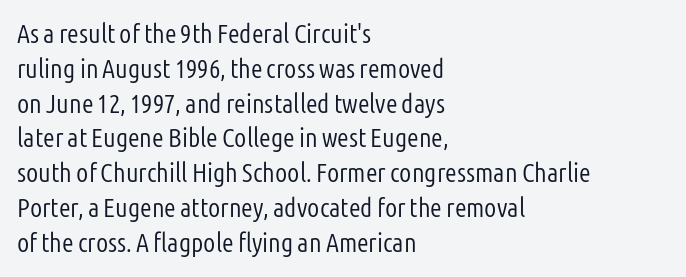
{"italic": "no", "bold": "no", "underline": "no", "align": "left", "line_spacing": "normal", "line_spacing_ratio": 1.29, "letter_spacing": "normal", "letter_spacing_em": 0.0, "glyph_px": 27}
